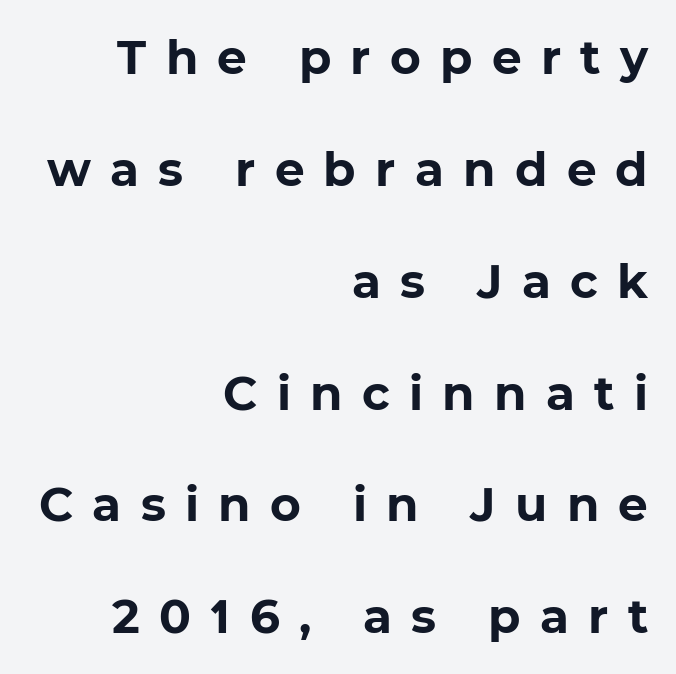
The image shows 47 px bold sans-serif type; set right-aligned, loose line spacing (2.38x), unusually wide letter spacing (+0.41 em), not underlined; low stroke contrast and a medium x-height.
